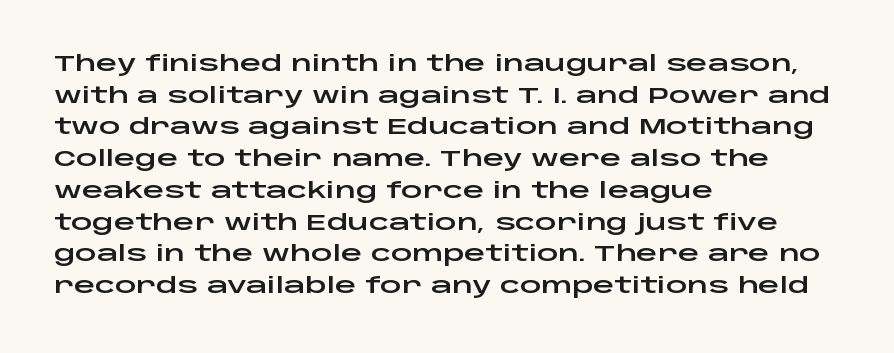
Has an underline been added? It has not. Do the letters lean? They stand straight. Notice how descenders clear the ascenders below comfortably — that's standard leading. The line texture is even and compact thanks to regular tracking.
